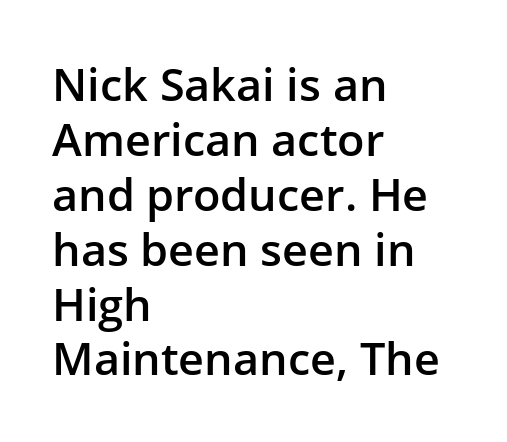
The lines in this sample share a left origin and differ only in where they stop. Letterform terminals end flat and unadorned throughout the passage. Every character sits straight up, as roman type does. These words are printed semibold, heavier than regular yet not bold. Check under the words: just untouched page.
